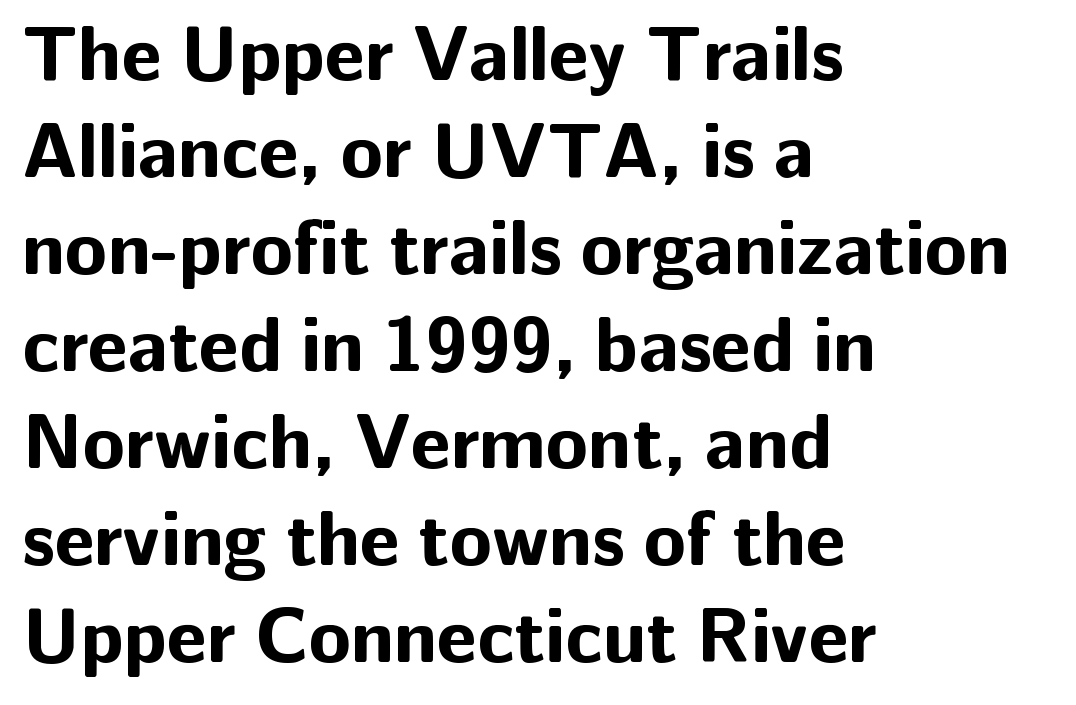
These lines sit exactly where default settings would place them. These lines keep a tight, regular rhythm from letter to letter. Caption: multi-line text, flush left, ragged right. Bold? Absolutely — the strokes are thick and heavy.
